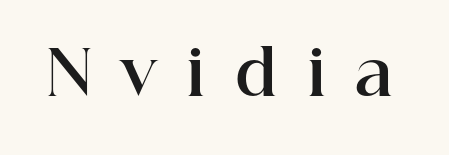
You could only call the tracking loose — the letters float apart. Summary of weight: heavy, a full bold. Descenders are the only things crossing below the line. Serif or sans? Serif — the stroke terminals have little feet. The rendering uses natural spacing where letterforms have individual widths.
